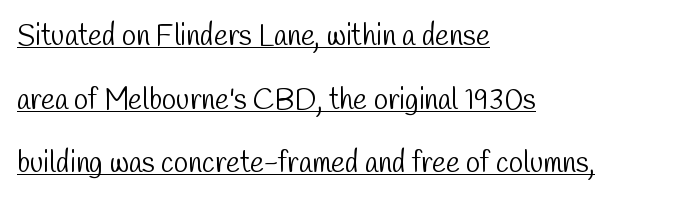
The weight tops out at a normal text grade. This rendering employs a face without finishing strokes, i.e., a sans-serif. The lines in this sample share a left origin and differ only in where they stop. The sample's only ornament is a line tracing under the words. Proportional: the letters do not fall into vertical columns. Vertically, the passage feels expansive, rows floating well apart.
